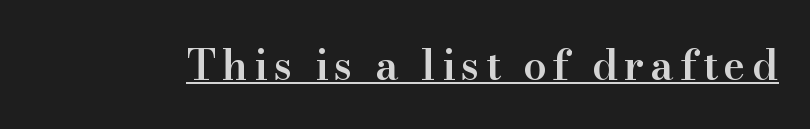
The image shows 42 px semibold serif type, upright; set underlined; high stroke contrast and a small x-height.
